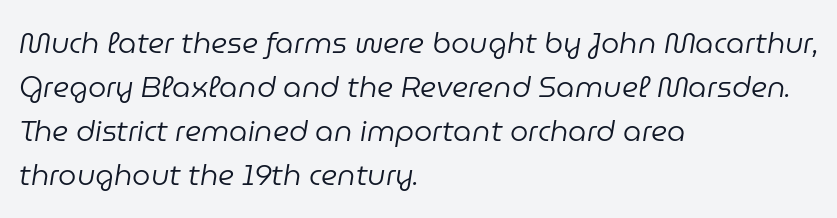
These lines stack with their left ends in a neat column. These lines keep a tight, regular rhythm from letter to letter. Bold? No — there's no thickening of the strokes. Notice how the stems are inclined rather than vertical — that's the hallmark of italics. The letters advance in unequal steps, a hallmark of proportional type.
